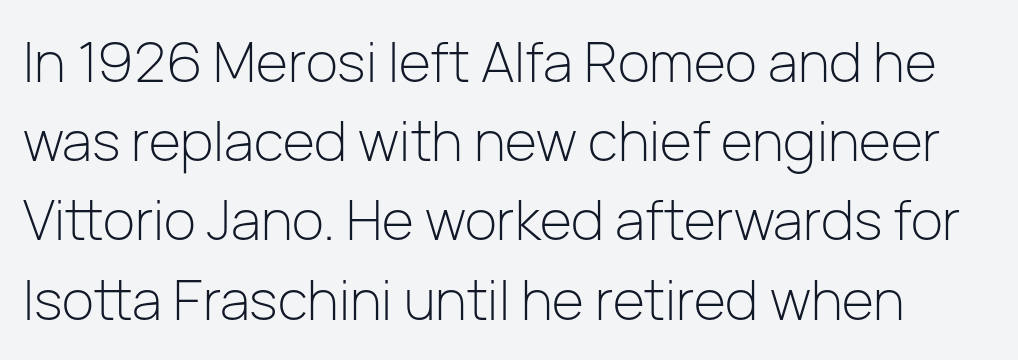
Q: Is the text bold? A: No.
Q: Is the text italic (slanted)? A: No, it is upright.
Q: Is the typeface a serif or a sans-serif typeface? A: Sans-serif.
Q: Is the text underlined? A: No.
Q: Is the spacing between letters normal or unusually wide? A: Normal.
Q: Is the spacing between lines tight, normal or loose? A: Normal.
Q: Width (condensed, normal, or wide)? A: Normal.
Q: Stroke contrast? A: Low.
Q: x-height? A: Medium.
Q: Monospaced? A: No.
